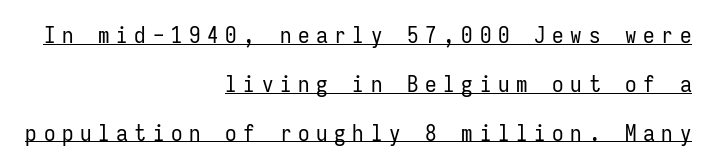
Short note: letters widely spaced. The specimen includes a rule beneath the text block's lines. All the whitespace from short lines collects on the left. The axis of the letterforms is exactly vertical.
